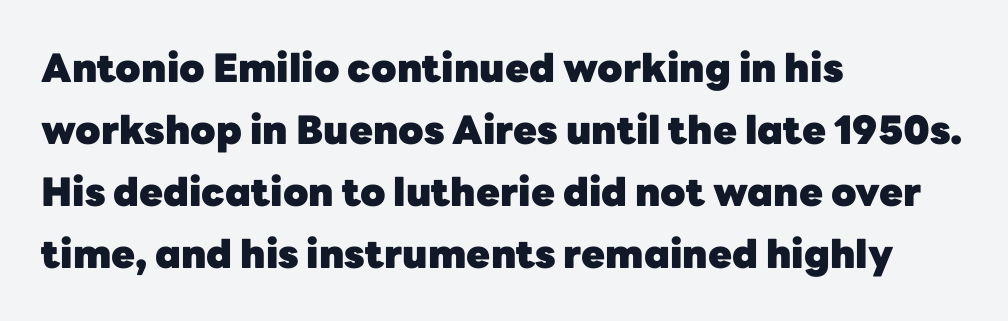
The glyphs in this specimen are sans serif. The setting favours the left margin, as ordinary paragraphs usually do. A clean baseline with only descenders dipping below it. Notice how thick the strokes are: this is what a full bold looks like. Looks like regular typesetting: each glyph gets only the width it needs.
